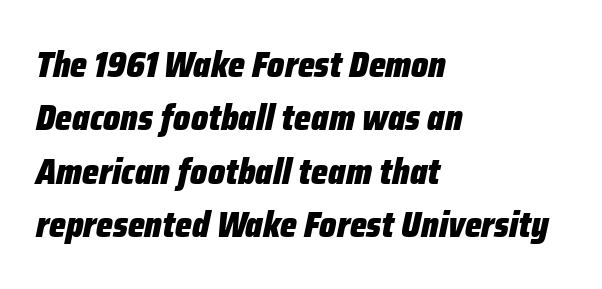
Regarding leading, the lines here are spaced in the standard way. One-word summary of the alignment: left. Standard letterfit; no display-style spreading of the glyphs. It's the slanting kind of type. A typesetter would call this proportional, since set widths differ per character.
